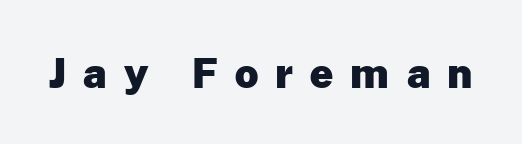
Nope, no serifs anywhere on these letters. Posture: upright roman. A dark, heavy texture on the line: the type is bold. Beneath every word, the page is bare. Compared with typical body copy, the letter spacing here is much looser. Is this a fixed-width face? No — the glyphs have proportional, varying widths.
